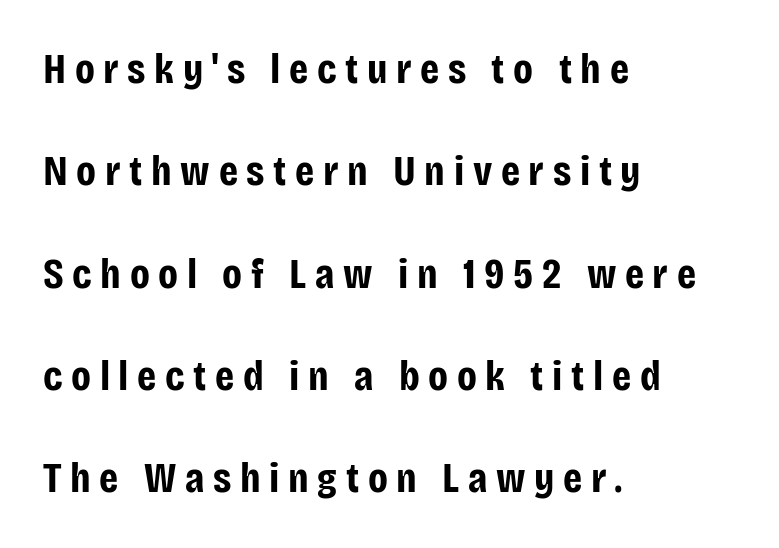
The letters stand upright; this is a roman face. The foot of each line stays bare and open. The text block is weighted toward the left margin, trailing off unevenly rightward. The letters advance in unequal steps, a hallmark of proportional type. Bold? Absolutely — the strokes are thick and heavy.
